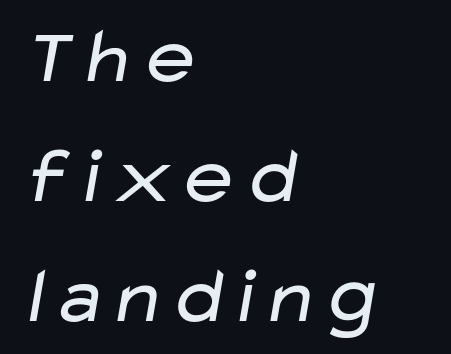
Q: Is the text bold? A: No.
Q: Is the typeface a serif or a sans-serif typeface? A: Sans-serif.
Q: Is the text underlined? A: No.
Q: How is the paragraph aligned? A: Left-aligned.
Q: Is the spacing between letters normal or unusually wide? A: Normal.
Q: Is the spacing between lines tight, normal or loose? A: Normal.
Q: Width (condensed, normal, or wide)? A: Wide.
Q: Stroke contrast? A: Low.
Q: x-height? A: Medium.
Q: Monospaced? A: No.
